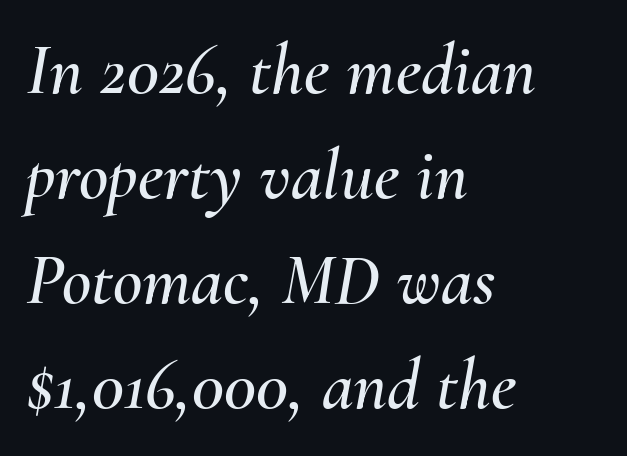
The image shows 72 px text type, italic (leaning right); set left-aligned, normal line spacing (1.46x), normal letter spacing, not underlined; medium stroke contrast and a small x-height.
